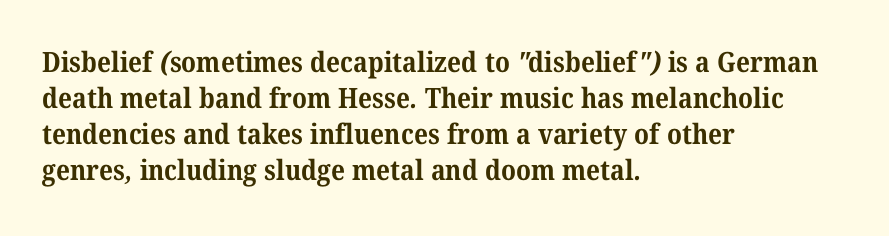
{"serif": "yes", "bold": "yes", "weight": "bold", "width": "normal", "stroke_contrast": "medium", "x_height": "medium", "monospaced": "no", "underline": "no", "align": "left", "line_spacing": "normal", "line_spacing_ratio": 1.28, "letter_spacing": "normal", "letter_spacing_em": 0.0, "glyph_px": 28}
